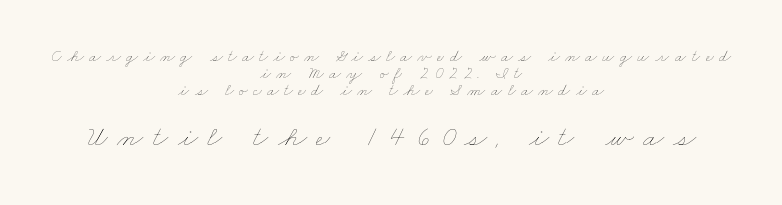
The image shows 30 px thin, wide type; set centered, tight line spacing (1.01x), unusually wide letter spacing (+0.31 em), not underlined; the second (bottom) block is 1.76x larger; low stroke contrast and a small x-height.
